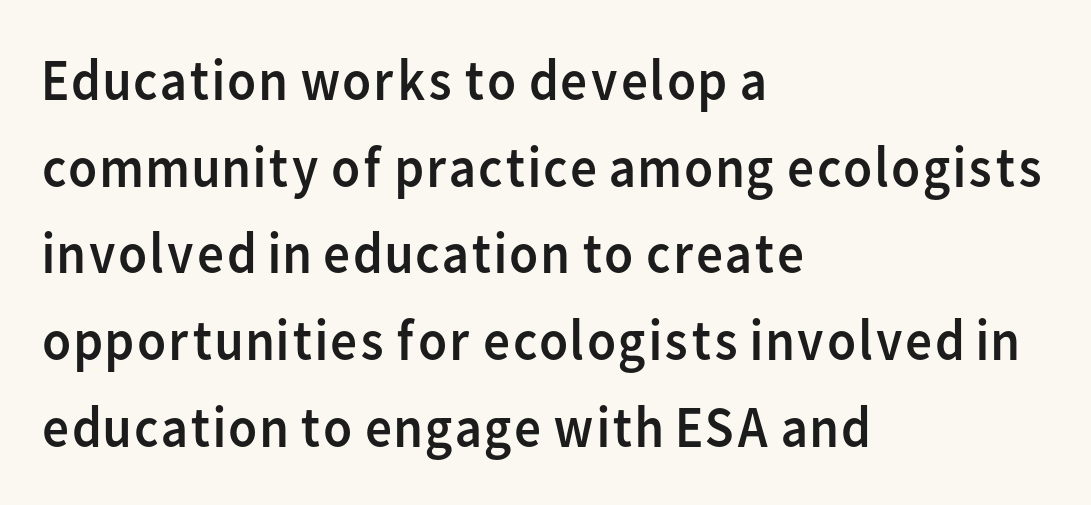
Q: Is the text bold? A: No.
Q: Is the text italic (slanted)? A: No, it is upright.
Q: Is the typeface a serif or a sans-serif typeface? A: Sans-serif.
Q: Is the text underlined? A: No.
Q: How is the paragraph aligned? A: Left-aligned.
Q: Is the spacing between letters normal or unusually wide? A: Normal.
Q: Is the spacing between lines tight, normal or loose? A: Normal.
Q: Width (condensed, normal, or wide)? A: Normal.
Q: Stroke contrast? A: Low.
Q: x-height? A: Medium.
Q: Monospaced? A: No.
